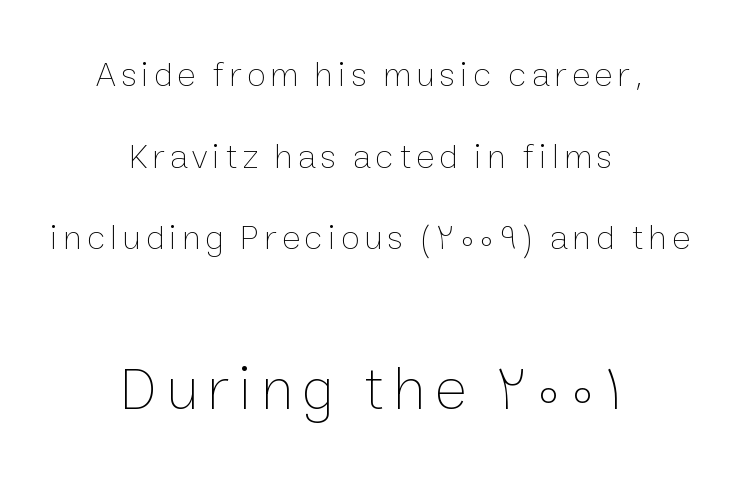
The image shows 61 px thin type, upright; set centered, loose line spacing (2.33x), not underlined; the second (bottom) block is 1.74x larger; low stroke contrast and a medium x-height.
